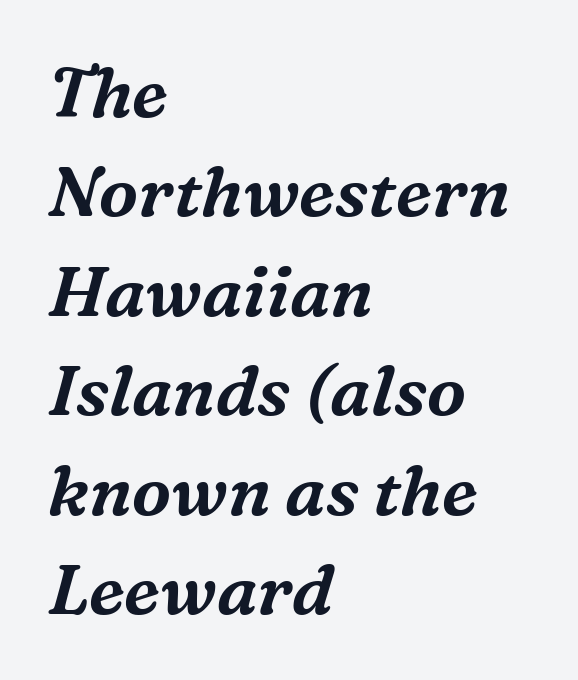
The image shows 70 px serif type, italic (leaning right); set left-aligned, normal line spacing (1.42x), normal letter spacing, not underlined; medium stroke contrast and a medium x-height.
